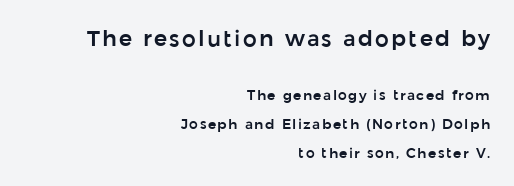
The image shows 22 px text type, upright; set right-aligned, loose line spacing (2.04x), not underlined; the first (top) block is 1.57x larger.
